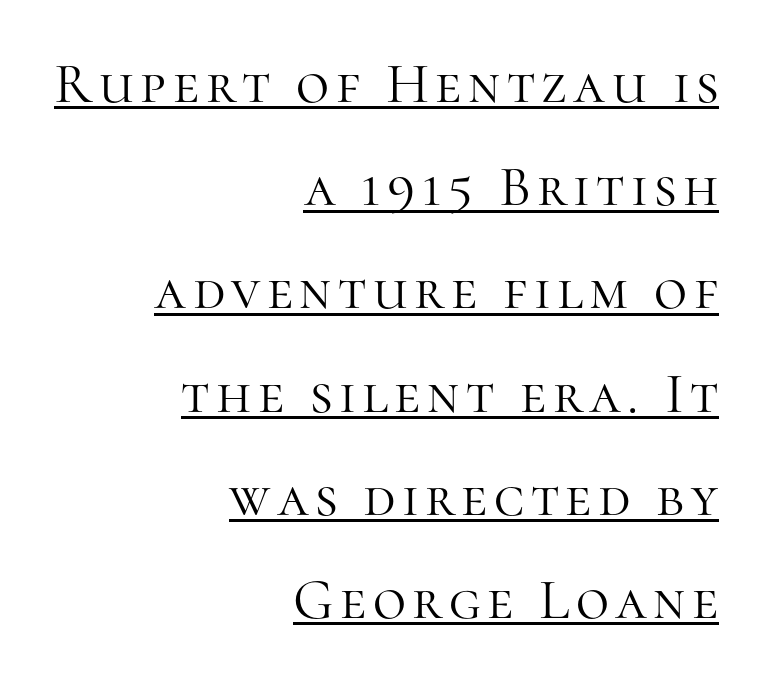
The image shows 57 px light serif type, upright; set right-aligned, line spacing 1.81x, underlined; high stroke contrast and a medium x-height.
